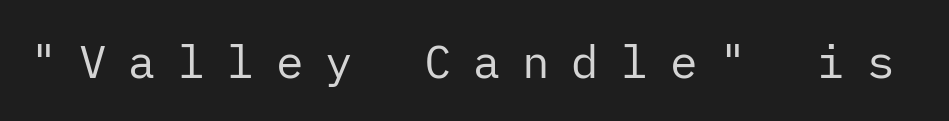
Q: Is the text bold? A: No.
Q: Is the text italic (slanted)? A: No, it is upright.
Q: Is the typeface a serif or a sans-serif typeface? A: Sans-serif.
Q: Is the text underlined? A: No.
Q: Is the spacing between letters normal or unusually wide? A: Unusually wide.
Q: Width (condensed, normal, or wide)? A: Normal.
Q: Stroke contrast? A: Low.
Q: x-height? A: Medium.
